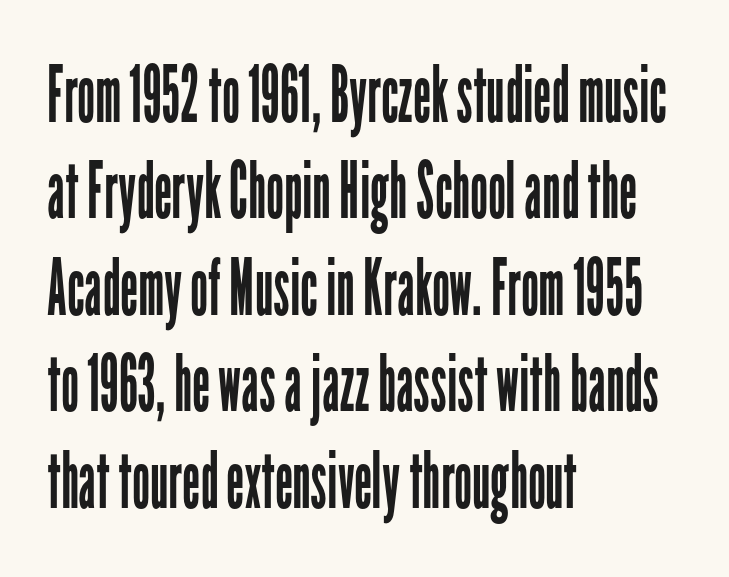
Q: Is the text bold? A: No.
Q: Is the text italic (slanted)? A: No, it is upright.
Q: Is the typeface a serif or a sans-serif typeface? A: Sans-serif.
Q: Is the text underlined? A: No.
Q: How is the paragraph aligned? A: Left-aligned.
Q: Is the spacing between letters normal or unusually wide? A: Normal.
Q: Width (condensed, normal, or wide)? A: Condensed.
Q: Stroke contrast? A: Low.
Q: x-height? A: Medium.
Q: Monospaced? A: No.
